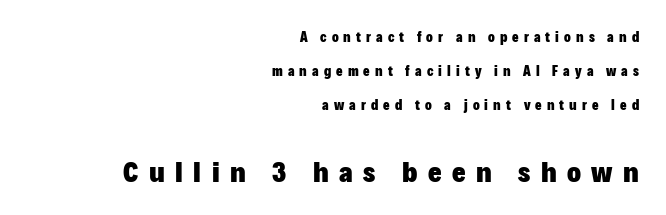
The image shows 29 px heavy sans-serif type, upright; set right-aligned, loose line spacing (2.42x), unusually wide letter spacing (+0.36 em), not underlined; the second (bottom) block is 2.07x larger; low stroke contrast and a medium x-height.
